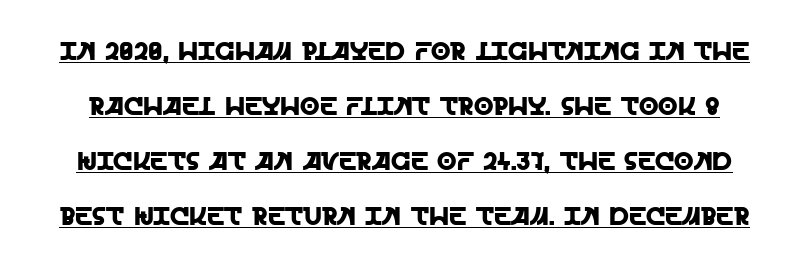
{"italic": "no", "underline": "yes", "line_spacing": "loose", "line_spacing_ratio": 2.2, "letter_spacing": "normal", "letter_spacing_em": 0.0, "glyph_px": 25}
